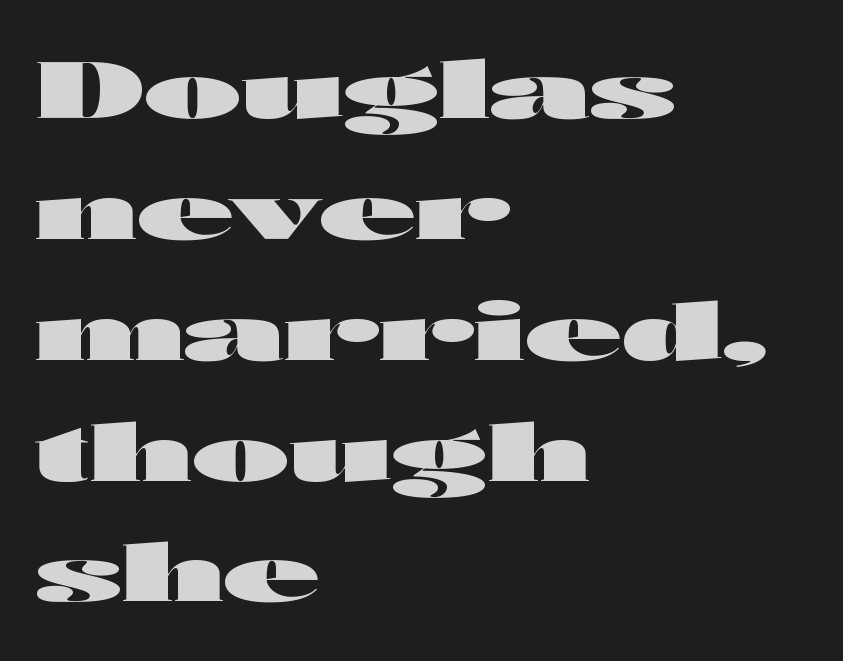
Q: Is the text bold? A: Yes.
Q: Is the text italic (slanted)? A: No, it is upright.
Q: Is the typeface a serif or a sans-serif typeface? A: Sans-serif.
Q: Is the text underlined? A: No.
Q: How is the paragraph aligned? A: Left-aligned.
Q: Is the spacing between letters normal or unusually wide? A: Normal.
Q: Is the spacing between lines tight, normal or loose? A: Normal.
Q: Width (condensed, normal, or wide)? A: Wide.
Q: Stroke contrast? A: High.
Q: x-height? A: Medium.
Q: Monospaced? A: No.
